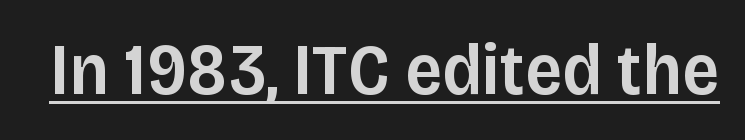
Q: Is the text bold? A: Semi-bold.
Q: Is the text italic (slanted)? A: No, it is upright.
Q: Is the typeface a serif or a sans-serif typeface? A: Sans-serif.
Q: Is the text underlined? A: Yes.
Q: Is the spacing between letters normal or unusually wide? A: Normal.
Q: Width (condensed, normal, or wide)? A: Normal.
Q: Stroke contrast? A: Low.
Q: x-height? A: Large.
Q: Monospaced? A: No.
